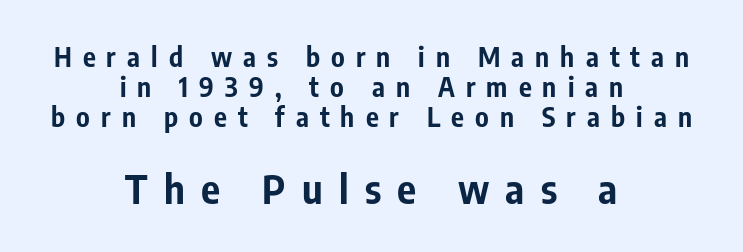
Q: Is the text bold? A: Yes.
Q: Is the text italic (slanted)? A: No, it is upright.
Q: Is the typeface a serif or a sans-serif typeface? A: Sans-serif.
Q: Is the text underlined? A: No.
Q: How is the paragraph aligned? A: Centered.
Q: Is the spacing between letters normal or unusually wide? A: Unusually wide.
Q: Is the spacing between lines tight, normal or loose? A: Tight.
Q: Which block of text is set in a larger size, the first (top) or the second (bottom)? A: The second (bottom) one.
Q: Width (condensed, normal, or wide)? A: Condensed.
Q: Stroke contrast? A: Low.
Q: x-height? A: Medium.
Q: Monospaced? A: No.
